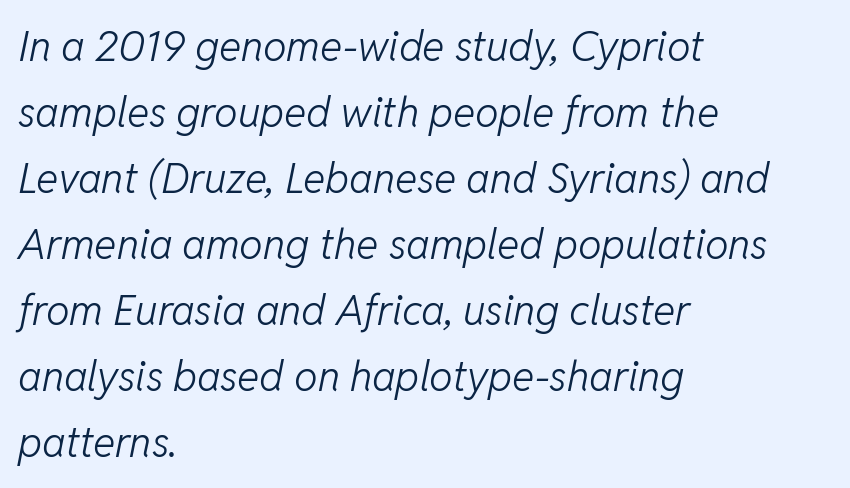
The image shows 42 px light type, italic (leaning right); set left-aligned, normal line spacing (1.57x), normal letter spacing, not underlined; low stroke contrast and a medium x-height.
